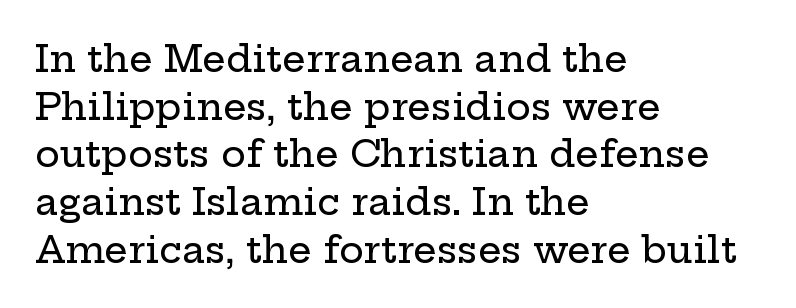
{"serif": "yes", "italic": "no", "width": "wide", "stroke_contrast": "low", "x_height": "medium", "monospaced": "no", "underline": "no", "align": "left", "line_spacing": "normal", "line_spacing_ratio": 1.29, "letter_spacing": "normal", "letter_spacing_em": 0.0, "glyph_px": 37}
